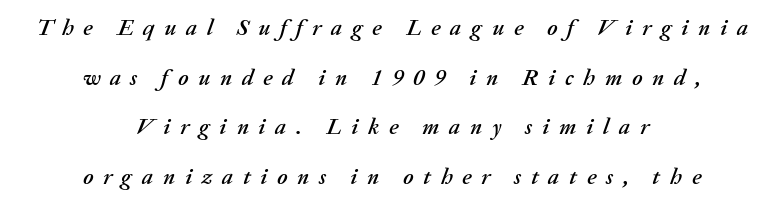
This rendering features lettering with no underline. The lines in this sample share a center point and differ in where they start and stop. Loosely led — the rows are spread out. Each word looks stretched out because of the extra space between its letters.
